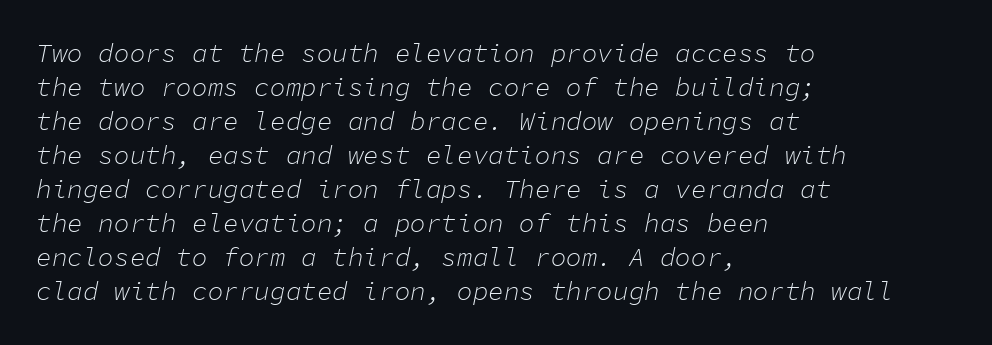
The image shows 26 px text type, italic (leaning right); set left-aligned, normal line spacing (1.31x), normal letter spacing, not underlined.
